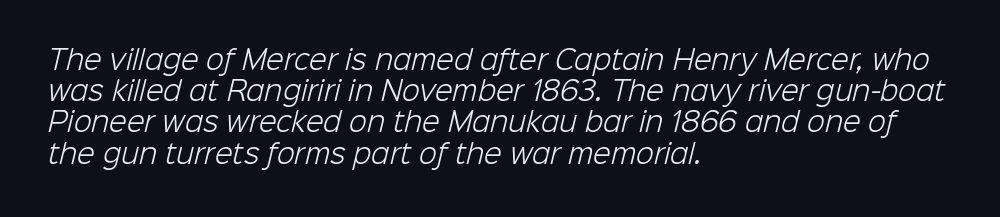
Q: Is the text bold? A: No.
Q: Is the text underlined? A: No.
Q: How is the paragraph aligned? A: Left-aligned.
Q: Is the spacing between letters normal or unusually wide? A: Normal.
